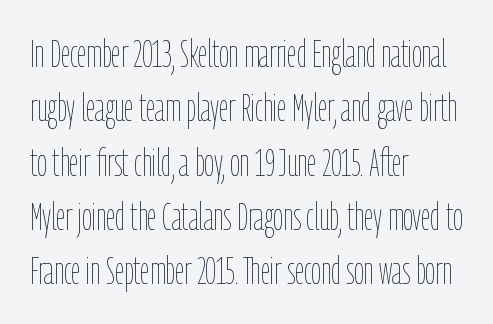
{"italic": "no", "bold": "no", "weight": "thin", "width": "condensed", "stroke_contrast": "low", "x_height": "medium", "monospaced": "no", "underline": "no", "align": "left", "line_spacing": "normal", "line_spacing_ratio": 1.43, "letter_spacing": "normal", "letter_spacing_em": 0.0, "glyph_px": 38}
